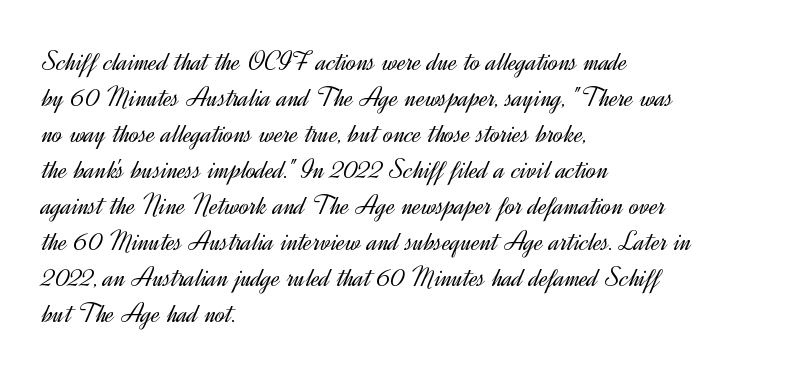
Grotesque or geometric, the face here clearly has no serifs. One-word summary of the alignment: left. This sample has the flowing, uneven cadence of proportional lettering. A clean baseline with only descenders dipping below it.
